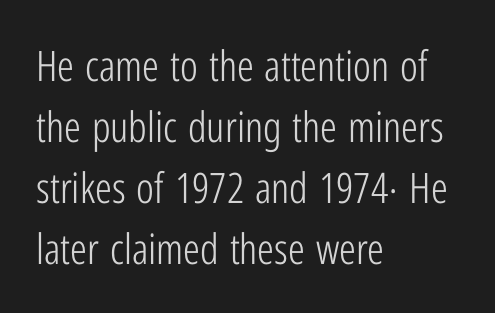
Q: Is the text bold? A: No.
Q: Is the text italic (slanted)? A: No, it is upright.
Q: Is the typeface a serif or a sans-serif typeface? A: Sans-serif.
Q: Is the text underlined? A: No.
Q: How is the paragraph aligned? A: Left-aligned.
Q: Is the spacing between letters normal or unusually wide? A: Normal.
Q: Is the spacing between lines tight, normal or loose? A: Normal.
Q: Width (condensed, normal, or wide)? A: Condensed.
Q: Stroke contrast? A: Low.
Q: x-height? A: Medium.
Q: Monospaced? A: No.
